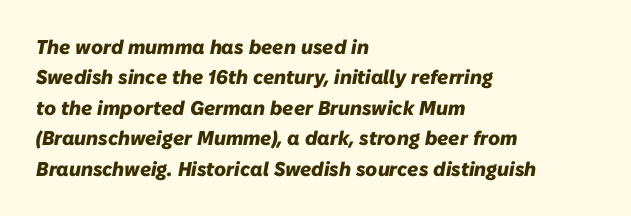
Is the type slanted? Yes — the strokes lean at a clear angle. Rule under the text: the space is simply empty. Notice how descenders clear the ascenders below comfortably — that's standard leading. Every row of glyphs begins at an identical x-position on the left. The glyphs have the mass of a bold cut. The gaps between neighbouring characters are ordinary and unremarkable.
